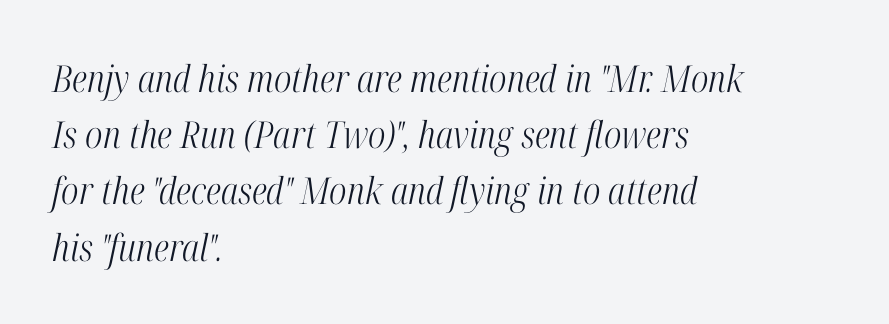
{"serif": "yes", "italic": "yes", "lean": "right", "slant_degrees": 12, "bold": "no", "weight": "light", "width": "condensed", "stroke_contrast": "high", "x_height": "medium", "monospaced": "no", "underline": "no", "align": "left", "line_spacing": "normal", "line_spacing_ratio": 1.52, "letter_spacing": "normal", "letter_spacing_em": 0.0, "glyph_px": 37}
